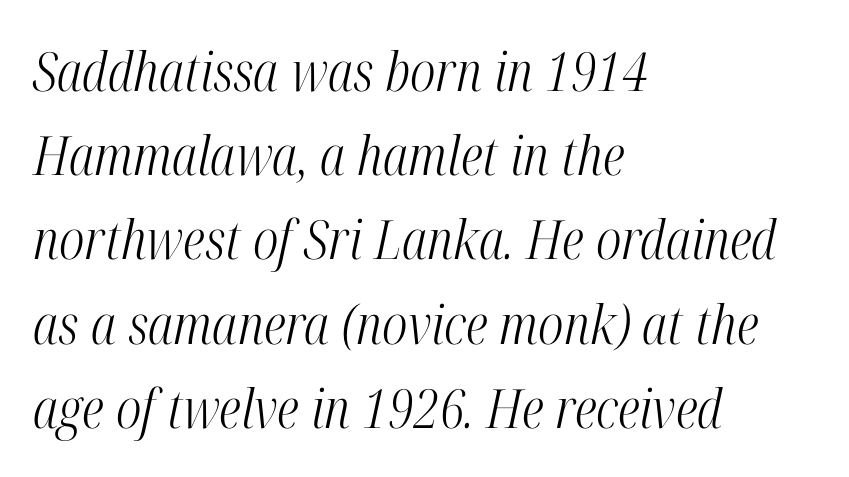
Q: Is the text bold? A: No.
Q: Is the text italic (slanted)? A: Yes, it leans right by about 12 degrees.
Q: Is the typeface a serif or a sans-serif typeface? A: Serif.
Q: Is the text underlined? A: No.
Q: How is the paragraph aligned? A: Left-aligned.
Q: Is the spacing between letters normal or unusually wide? A: Normal.
Q: Is the spacing between lines tight, normal or loose? A: Normal.
Q: Width (condensed, normal, or wide)? A: Condensed.
Q: Stroke contrast? A: High.
Q: x-height? A: Medium.
Q: Monospaced? A: No.
